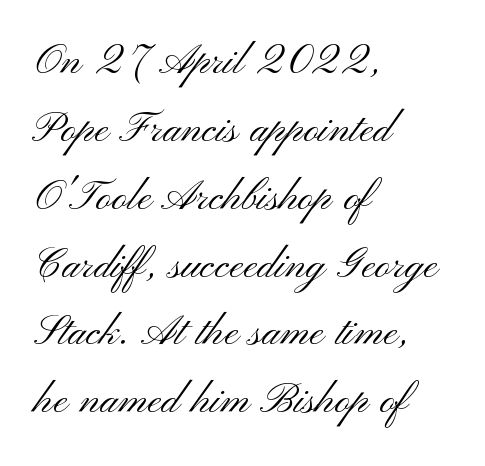
Ink coverage per letter is moderate at most. Type style note: lacks serifs. Nobody touched the tracking dial on this one. Baseline-to-baseline distance is the conventional proportion of letter height.
